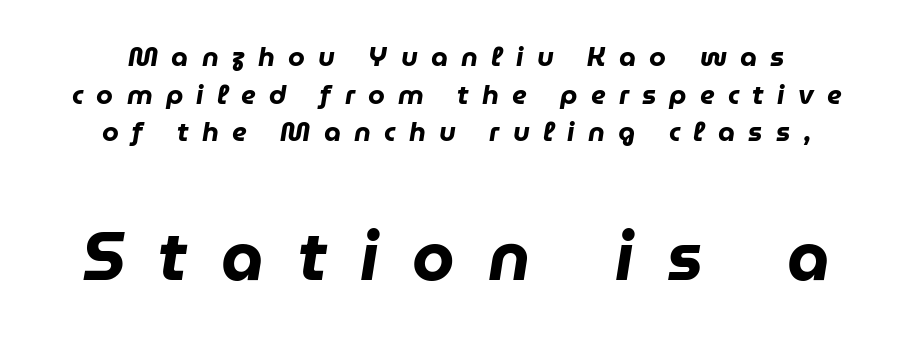
Leftover space on each line is divided equally before and after the words. A dark, heavy texture on the line: the type is bold. Rows of type keep a routine distance in the vertical direction. Caption: expanded tracking, letters set apart.
